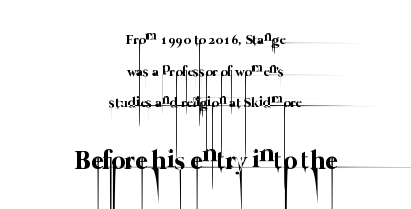
The image shows 26 px text type; set centered, loose line spacing (2.26x), normal letter spacing, not underlined; the second (bottom) block is 1.86x larger.
